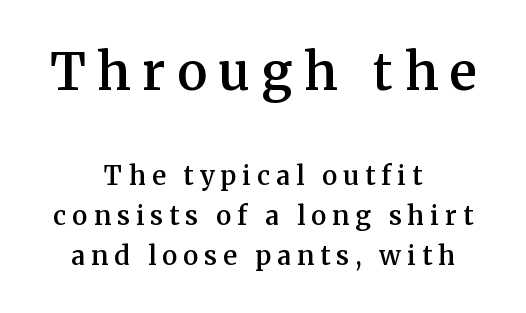
Q: Is the text bold? A: Semi-bold.
Q: Is the text italic (slanted)? A: No, it is upright.
Q: Is the typeface a serif or a sans-serif typeface? A: Serif.
Q: Is the text underlined? A: No.
Q: How is the paragraph aligned? A: Centered.
Q: Is the spacing between letters normal or unusually wide? A: Unusually wide.
Q: Is the spacing between lines tight, normal or loose? A: Normal.
Q: Which block of text is set in a larger size, the first (top) or the second (bottom)? A: The first (top) one.
Q: Width (condensed, normal, or wide)? A: Normal.
Q: Stroke contrast? A: Medium.
Q: x-height? A: Medium.
Q: Monospaced? A: No.
